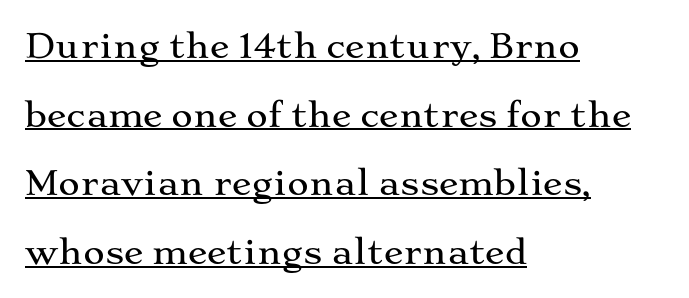
The type family on display is of the serif kind. Which margin do the lines hug? The left one — the right edge is uneven. You could fit nearly another row in the gap between these rows. Designer's note — italics off, roman on.
